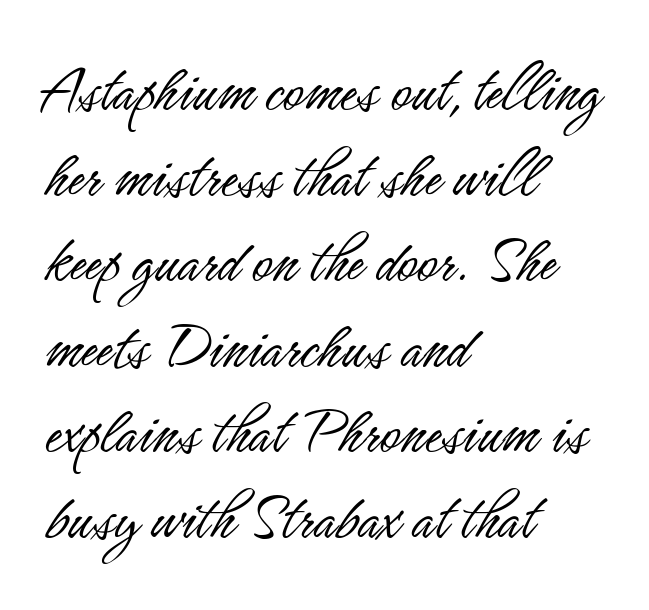
The image shows 69 px light, condensed sans-serif type; set left-aligned, line spacing 1.24x, normal letter spacing, not underlined; low stroke contrast and a small x-height.
